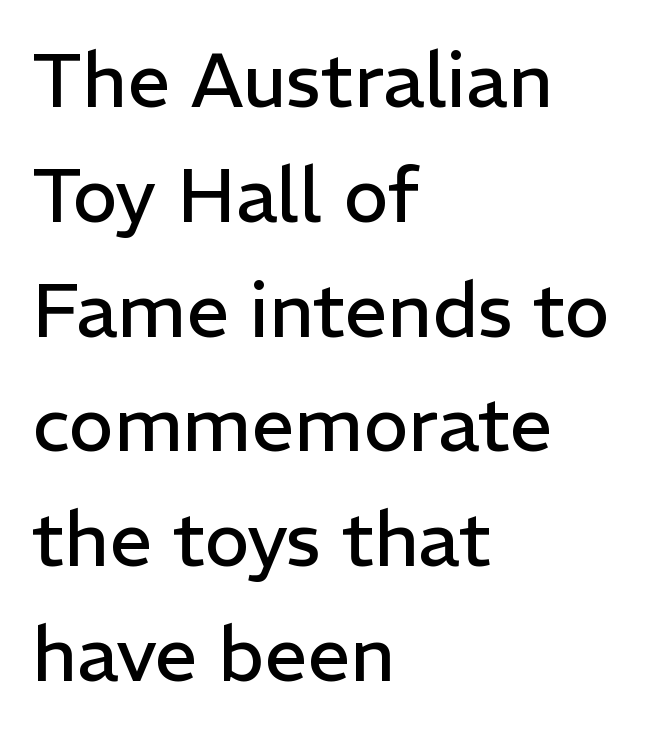
{"serif": "no", "italic": "no", "bold": "no", "weight": "regular", "width": "normal", "stroke_contrast": "low", "x_height": "medium", "monospaced": "no", "underline": "no", "align": "left", "line_spacing": "normal", "line_spacing_ratio": 1.51, "letter_spacing": "normal", "letter_spacing_em": 0.0, "glyph_px": 76}
